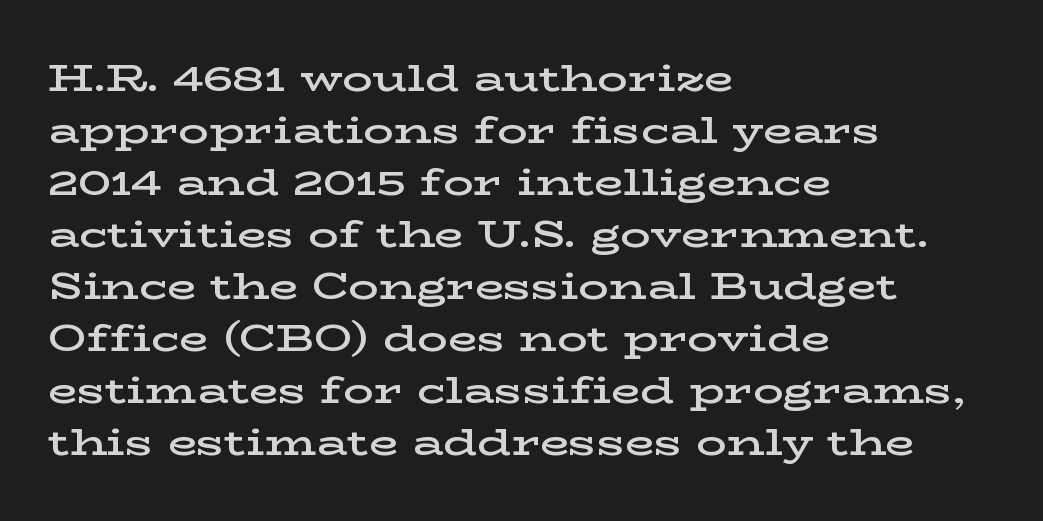
Q: Is the text bold? A: Semi-bold.
Q: Is the text italic (slanted)? A: No, it is upright.
Q: Is the typeface a serif or a sans-serif typeface? A: Serif.
Q: Is the text underlined? A: No.
Q: How is the paragraph aligned? A: Left-aligned.
Q: Is the spacing between letters normal or unusually wide? A: Normal.
Q: Is the spacing between lines tight, normal or loose? A: Normal.
Q: Width (condensed, normal, or wide)? A: Wide.
Q: Stroke contrast? A: Low.
Q: x-height? A: Medium.
Q: Monospaced? A: No.
